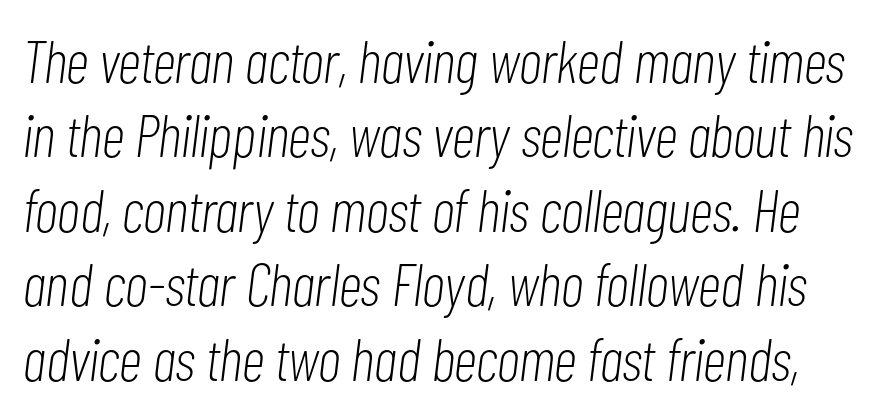
The image shows 60 px light, condensed type, italic (leaning right); set line spacing 1.24x, normal letter spacing, not underlined; low stroke contrast and a medium x-height.
